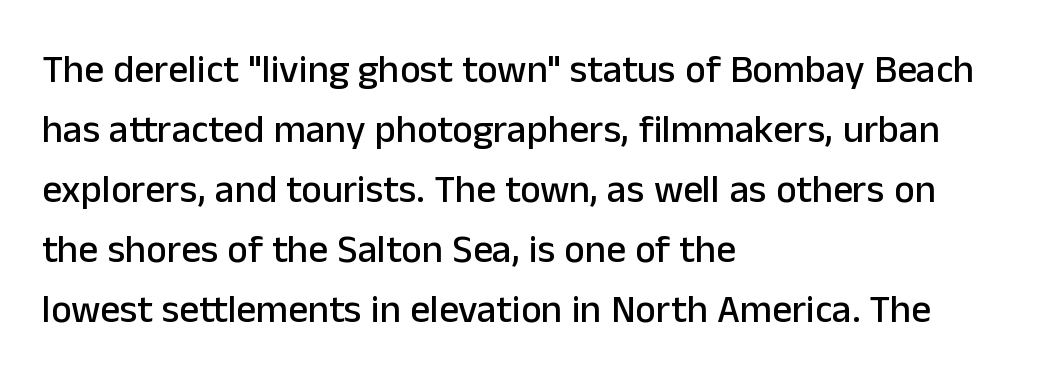
One-word summary of the alignment: left. It's the straight-up-and-down kind of type. Caption: standard tracking, unaltered. Each letter keeps its own natural width here, so spacing adapts to shape.
